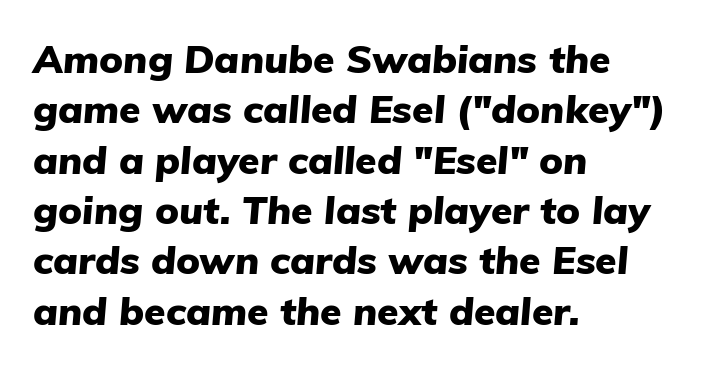
{"italic": "yes", "lean": "right", "slant_degrees": 5, "bold": "yes", "weight": "heavy", "width": "normal", "stroke_contrast": "low", "x_height": "medium", "monospaced": "no", "underline": "no", "align": "left", "line_spacing": "normal", "line_spacing_ratio": 1.29, "letter_spacing": "normal", "letter_spacing_em": 0.0, "glyph_px": 39}
